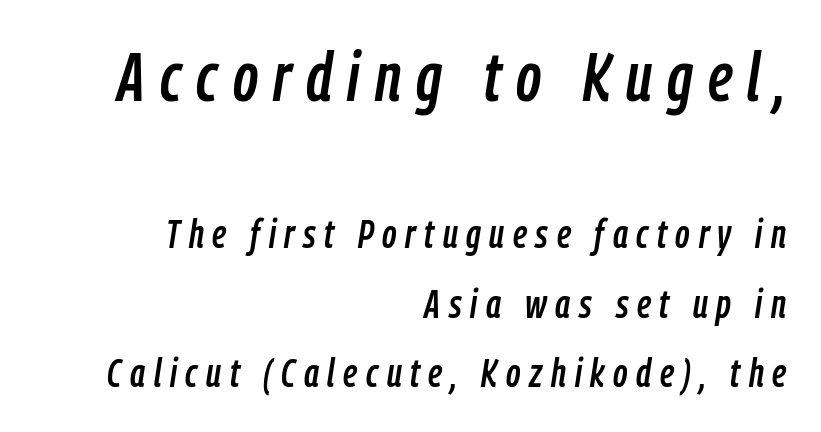
Observe the lean: these are italic letterforms. Is this a fixed-width face? No — the glyphs have proportional, varying widths. Character size in the leading block exceeds that of the trailing block. The compositor pushed each line to the right boundary. Lines of text with bare space underneath. The type is letterspaced generously, with wide tracking.
